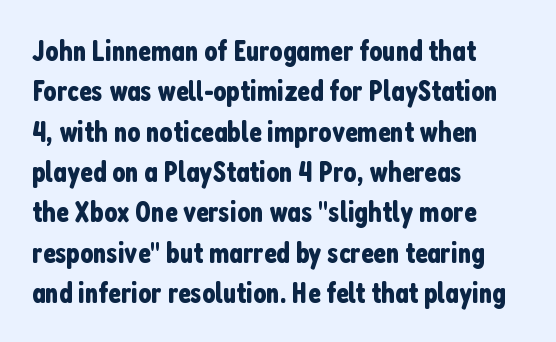
Q: Is the text italic (slanted)? A: No, it is upright.
Q: Is the typeface a serif or a sans-serif typeface? A: Sans-serif.
Q: Is the text underlined? A: No.
Q: How is the paragraph aligned? A: Left-aligned.
Q: Is the spacing between letters normal or unusually wide? A: Normal.
Q: Is the spacing between lines tight, normal or loose? A: Normal.
Q: Width (condensed, normal, or wide)? A: Condensed.
Q: Stroke contrast? A: Low.
Q: x-height? A: Medium.
Q: Monospaced? A: No.
